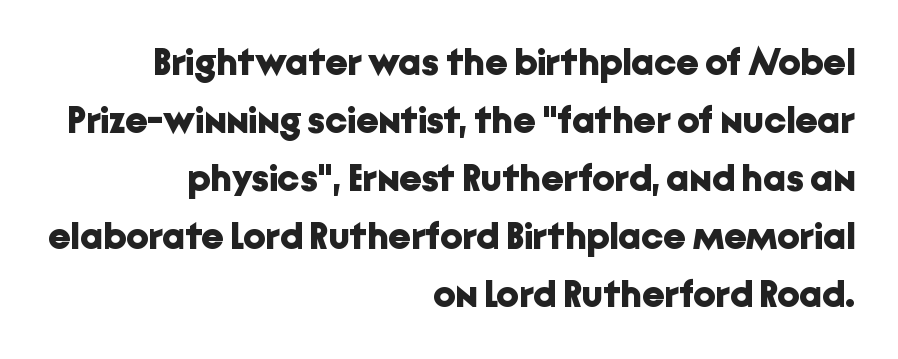
The image shows 39 px bold sans-serif type, upright; set right-aligned, normal line spacing (1.49x), normal letter spacing, not underlined; low stroke contrast and a medium x-height.
